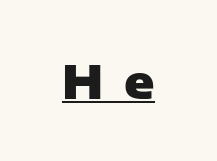
The image shows 46 px heavy sans-serif type, upright; set unusually wide letter spacing (+0.45 em), underlined; low stroke contrast and a medium x-height.
